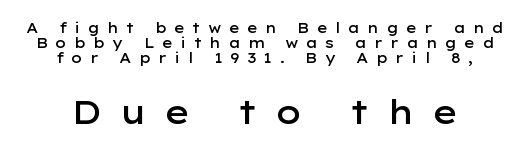
{"serif": "no", "italic": "no", "bold": "semi", "weight": "semibold", "width": "wide", "stroke_contrast": "low", "x_height": "medium", "monospaced": "no", "underline": "no", "line_spacing": "tight", "line_spacing_ratio": 1.08, "letter_spacing": "wide", "letter_spacing_em": 0.5, "larger_block": "second", "size_ratio": 2.36, "glyph_px": 33}
